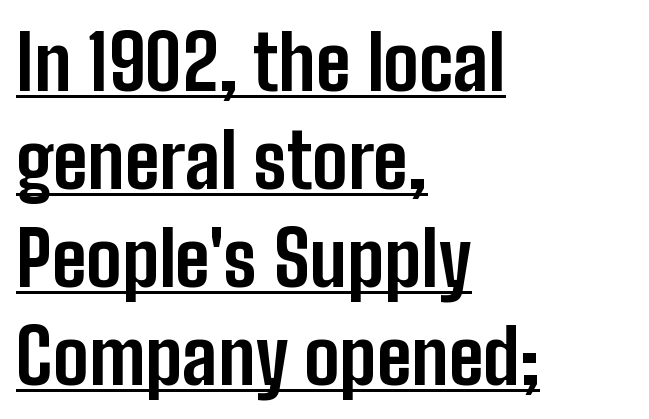
Q: Is the text bold? A: Yes.
Q: Is the text italic (slanted)? A: No, it is upright.
Q: Is the typeface a serif or a sans-serif typeface? A: Sans-serif.
Q: Is the text underlined? A: Yes.
Q: How is the paragraph aligned? A: Left-aligned.
Q: Is the spacing between letters normal or unusually wide? A: Normal.
Q: Is the spacing between lines tight, normal or loose? A: Normal.
Q: Width (condensed, normal, or wide)? A: Condensed.
Q: Stroke contrast? A: Low.
Q: x-height? A: Medium.
Q: Monospaced? A: No.
